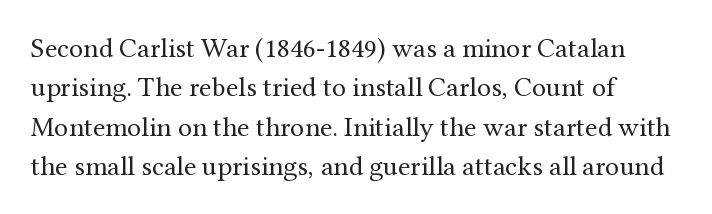
Q: Is the text bold? A: No.
Q: Is the text italic (slanted)? A: No, it is upright.
Q: Is the typeface a serif or a sans-serif typeface? A: Serif.
Q: Is the text underlined? A: No.
Q: How is the paragraph aligned? A: Left-aligned.
Q: Is the spacing between letters normal or unusually wide? A: Normal.
Q: Is the spacing between lines tight, normal or loose? A: Normal.
Q: Width (condensed, normal, or wide)? A: Normal.
Q: Stroke contrast? A: Medium.
Q: x-height? A: Medium.
Q: Monospaced? A: No.
